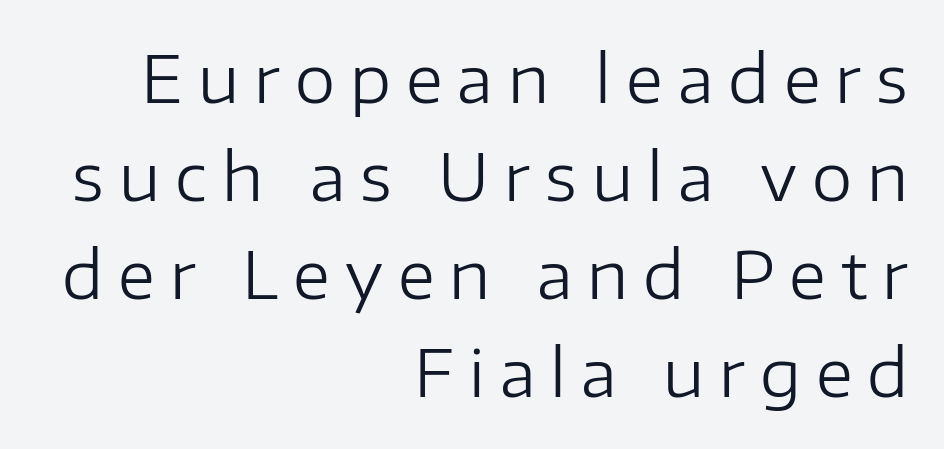
These lines stack with their right ends in a neat column. The passage shown is typed in a proportional face where columns would drift. Glyph-to-glyph distance is far greater than everyday printed text. Lines of text with bare space underneath. No extra ink here — the face is not bold. When letters stand straight like this, we call the style roman or upright.
